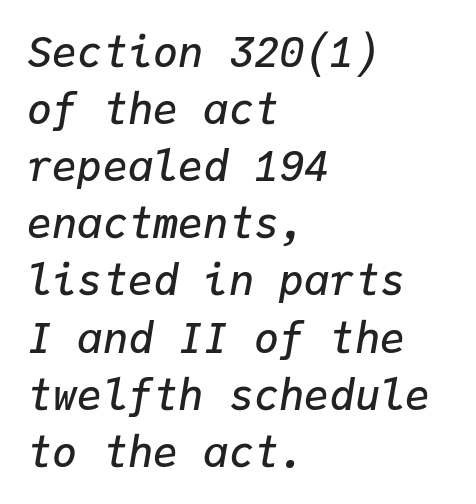
Q: Is the text bold? A: Semi-bold.
Q: Is the text italic (slanted)? A: Yes, it leans right by about 9 degrees.
Q: Is the text underlined? A: No.
Q: How is the paragraph aligned? A: Left-aligned.
Q: Is the spacing between letters normal or unusually wide? A: Normal.
Q: Is the spacing between lines tight, normal or loose? A: Normal.
Q: Width (condensed, normal, or wide)? A: Normal.
Q: Stroke contrast? A: Low.
Q: x-height? A: Medium.
Q: Monospaced? A: Yes.
